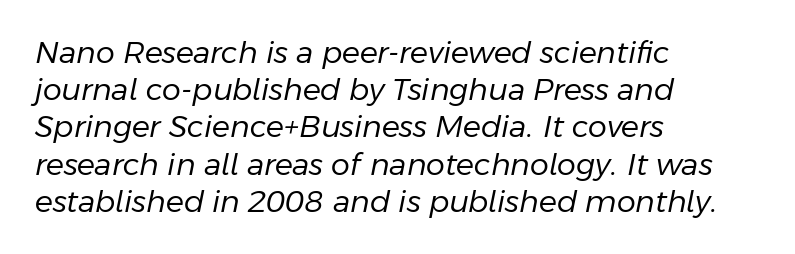
The image shows 30 px regular-weight type, italic (leaning right); set left-aligned, line spacing 1.24x, normal letter spacing, not underlined; low stroke contrast and a medium x-height.
